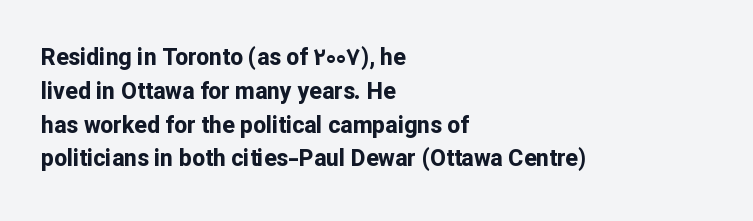
Q: Is the text bold? A: Yes.
Q: Is the text italic (slanted)? A: No, it is upright.
Q: Is the text underlined? A: No.
Q: How is the paragraph aligned? A: Left-aligned.
Q: Is the spacing between letters normal or unusually wide? A: Normal.
Q: Is the spacing between lines tight, normal or loose? A: Normal.
